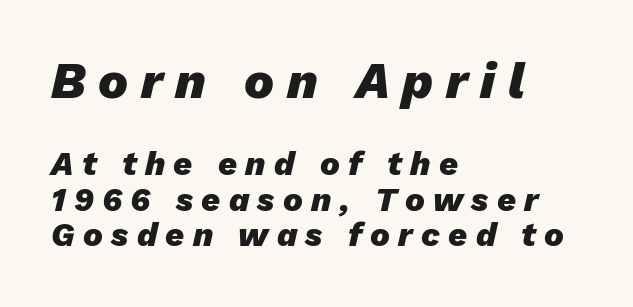
Q: Is the text bold? A: Yes.
Q: Is the text italic (slanted)? A: Yes, it leans right by about 13 degrees.
Q: Is the text underlined? A: No.
Q: How is the paragraph aligned? A: Left-aligned.
Q: Is the spacing between letters normal or unusually wide? A: Unusually wide.
Q: Is the spacing between lines tight, normal or loose? A: Tight.
Q: Which block of text is set in a larger size, the first (top) or the second (bottom)? A: The first (top) one.
Q: Width (condensed, normal, or wide)? A: Normal.
Q: Stroke contrast? A: Low.
Q: x-height? A: Medium.
Q: Monospaced? A: No.
